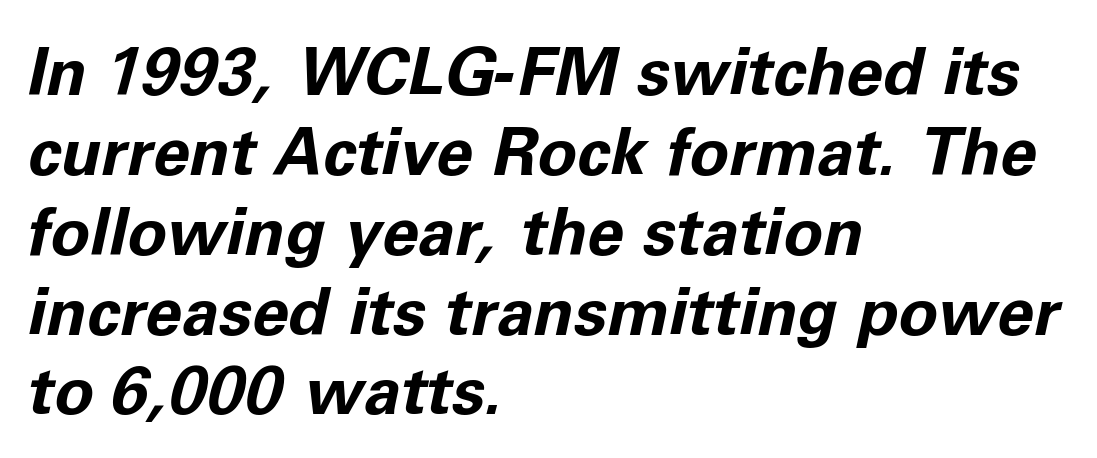
The image shows 66 px bold type, italic (leaning right); set left-aligned, line spacing 1.21x, normal letter spacing, not underlined; low stroke contrast and a medium x-height.
